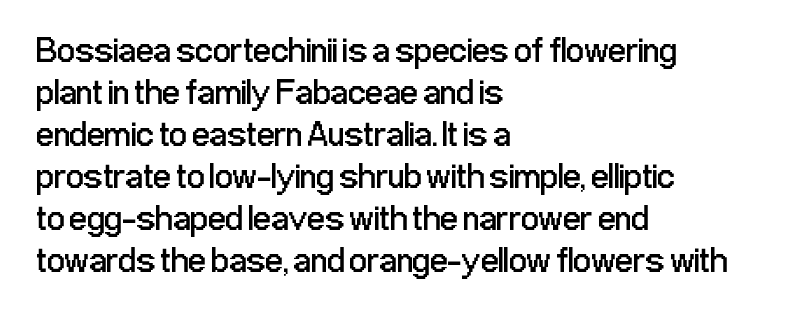
Q: Is the text bold? A: No.
Q: Is the text italic (slanted)? A: No, it is upright.
Q: Is the typeface a serif or a sans-serif typeface? A: Sans-serif.
Q: Is the text underlined? A: No.
Q: How is the paragraph aligned? A: Left-aligned.
Q: Is the spacing between letters normal or unusually wide? A: Normal.
Q: Width (condensed, normal, or wide)? A: Condensed.
Q: Stroke contrast? A: Low.
Q: x-height? A: Medium.
Q: Monospaced? A: No.
